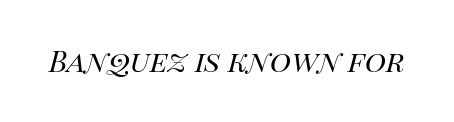
{"italic": "yes", "lean": "right", "slant_degrees": 14, "bold": "no", "weight": "regular", "width": "normal", "stroke_contrast": "high", "x_height": "large", "monospaced": "no", "underline": "no", "letter_spacing": "normal", "letter_spacing_em": 0.0, "glyph_px": 36}
